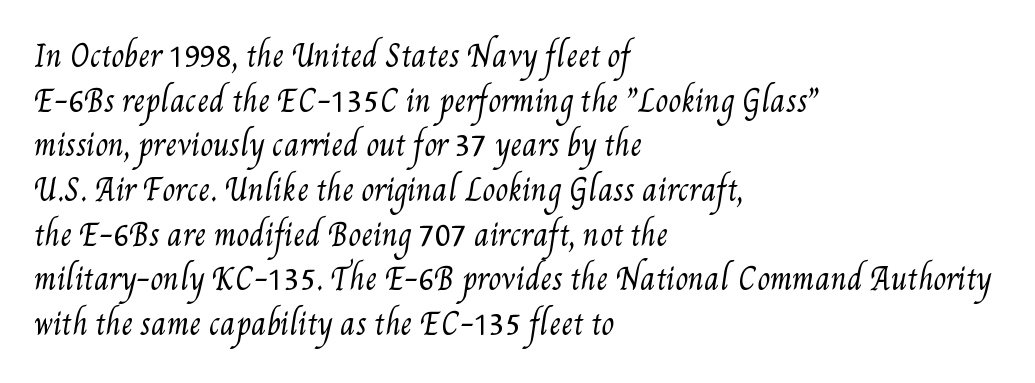
Notice how descenders clear the ascenders below comfortably — that's standard leading. Lines of text with bare space underneath. The text block is weighted toward the left margin, trailing off unevenly rightward. Stroke thickness stays within the range of a standard reading face or lighter. Short note: letters normally spaced.
